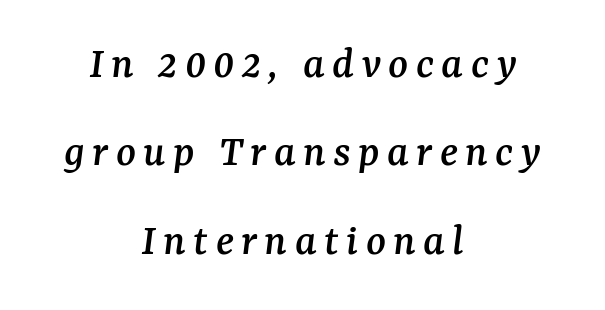
The image shows 46 px serif type, italic (leaning right); set centered, loose line spacing (1.92x), not underlined; medium stroke contrast and a medium x-height.
